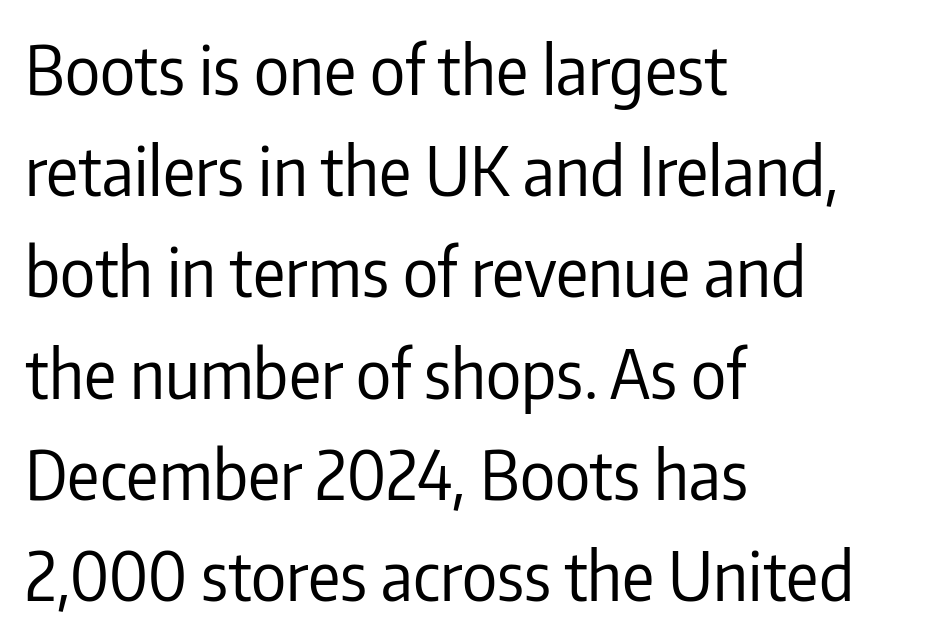
Tall strokes in this sample are plumb rather than angled. Glyph-to-glyph distance matches everyday printed text. These glyphs show unthickened strokes, regular width or finer. The compositor pushed each line to the left boundary.
